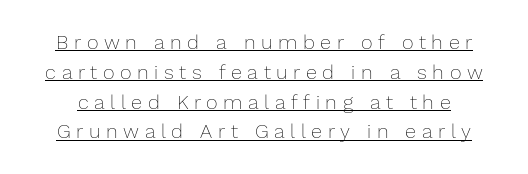
A baseline rule has been typeset under these characters. In terms of posture, this sample is upright. This is not heavy type; no bold has been used. Interline gaps are of average width in this sample. Honestly, the letter spacing is so wide it's the main thing you notice.
